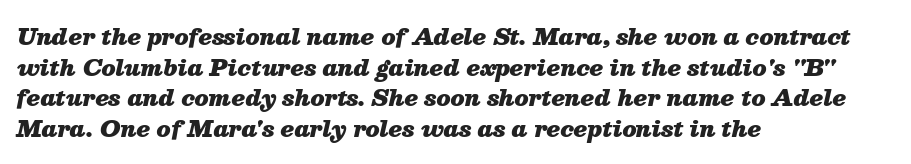
The image shows 22 px bold type, italic (leaning right); set left-aligned, normal line spacing (1.39x), normal letter spacing, not underlined.
